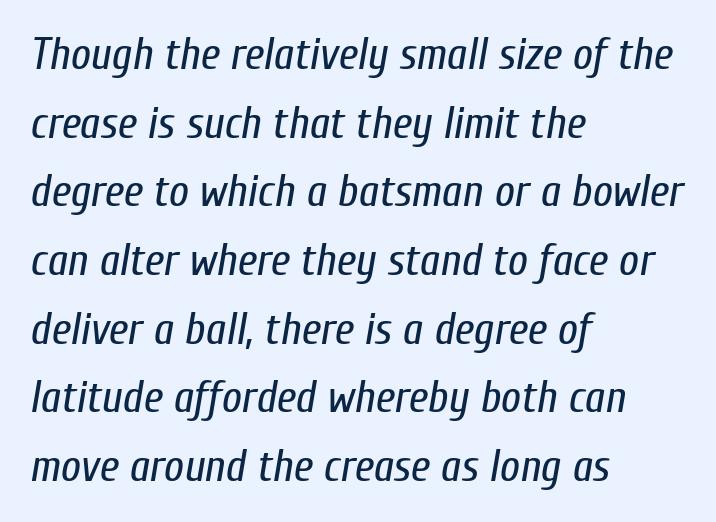
{"italic": "yes", "lean": "right", "slant_degrees": 10, "bold": "no", "weight": "regular", "width": "condensed", "stroke_contrast": "low", "x_height": "medium", "monospaced": "no", "underline": "no", "align": "left", "line_spacing": "normal", "line_spacing_ratio": 1.56, "letter_spacing": "normal", "letter_spacing_em": 0.0, "glyph_px": 44}
